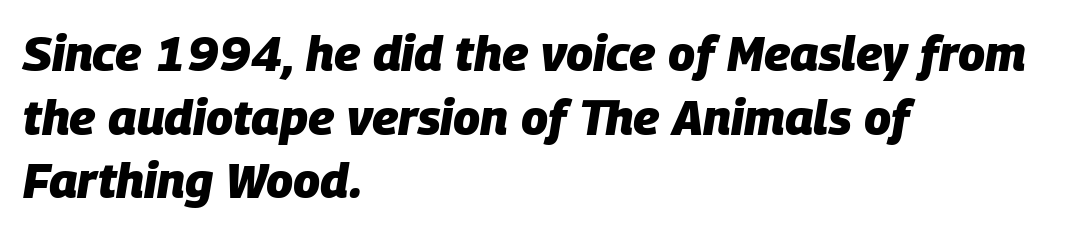
If you drew a line through each stem, it would be angled. If you drew a ruler down the left edge, every line would touch it. Descender tails drop into unmarked territory. Evenly set lines give the paragraph a standard silhouette. These lines are rendered in a variable-pitch font.
